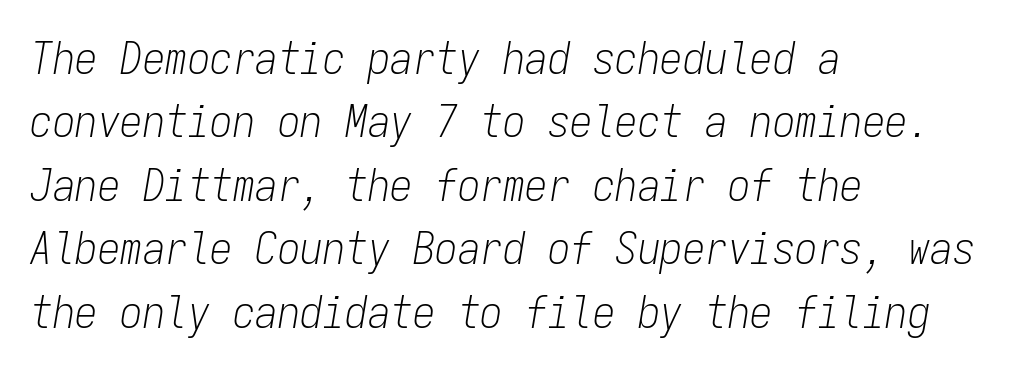
Q: Is the text bold? A: No.
Q: Is the text italic (slanted)? A: Yes, it leans right by about 9 degrees.
Q: Is the text underlined? A: No.
Q: How is the paragraph aligned? A: Left-aligned.
Q: Is the spacing between letters normal or unusually wide? A: Normal.
Q: Is the spacing between lines tight, normal or loose? A: Normal.
Q: Width (condensed, normal, or wide)? A: Condensed.
Q: Stroke contrast? A: Low.
Q: x-height? A: Medium.
Q: Monospaced? A: Yes.
